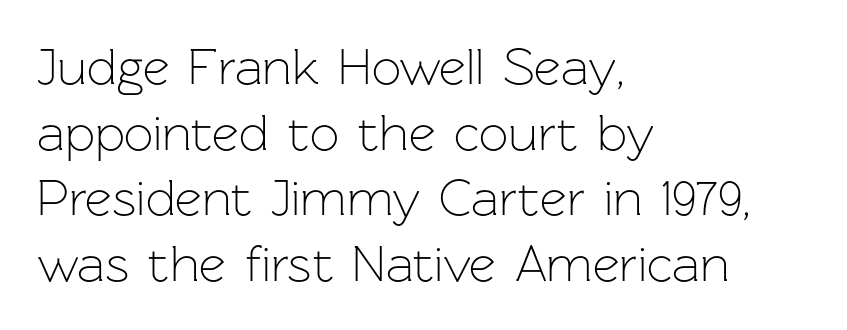
The image shows 52 px light sans-serif type, upright; set left-aligned, normal line spacing (1.26x), normal letter spacing, not underlined; low stroke contrast and a medium x-height.
